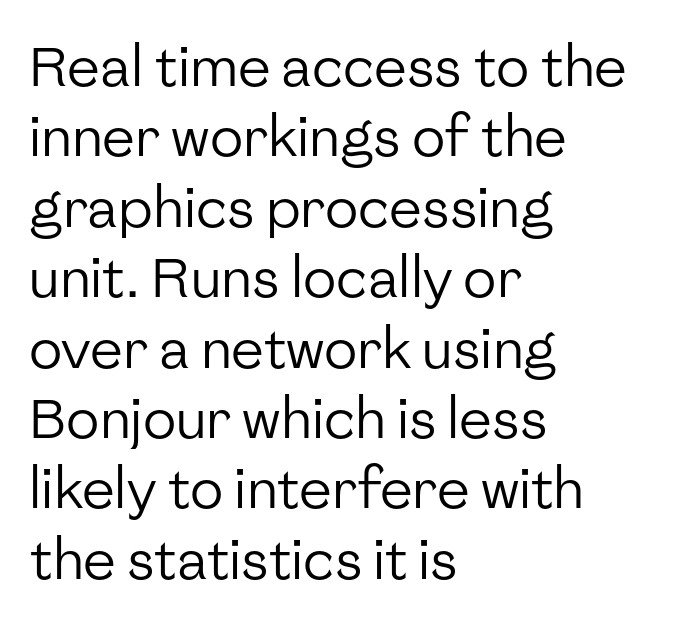
{"serif": "no", "italic": "no", "bold": "no", "weight": "regular", "width": "normal", "stroke_contrast": "low", "x_height": "medium", "monospaced": "no", "underline": "no", "align": "left", "line_spacing": "normal", "line_spacing_ratio": 1.28, "letter_spacing": "normal", "letter_spacing_em": 0.0, "glyph_px": 55}
